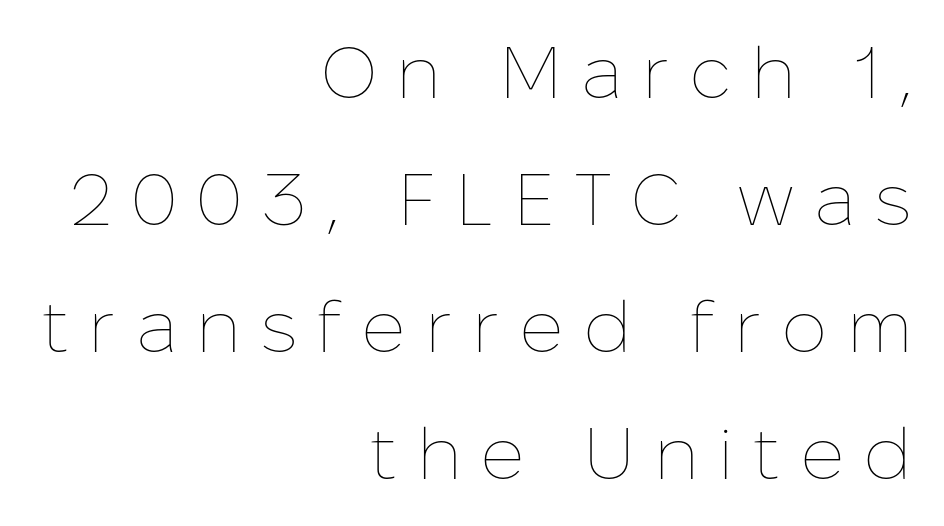
The image shows 73 px thin type, upright; set right-aligned, line spacing 1.74x, unusually wide letter spacing (+0.26 em), not underlined; low stroke contrast and a medium x-height.
